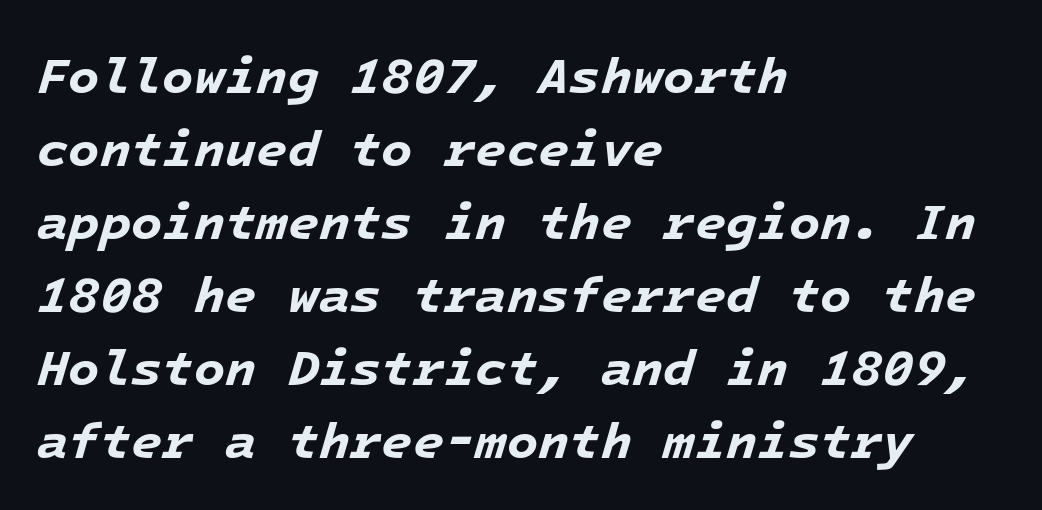
The image shows 51 px bold type, italic (leaning right), monospaced; set left-aligned, normal line spacing (1.43x), normal letter spacing, not underlined; low stroke contrast and a medium x-height.
